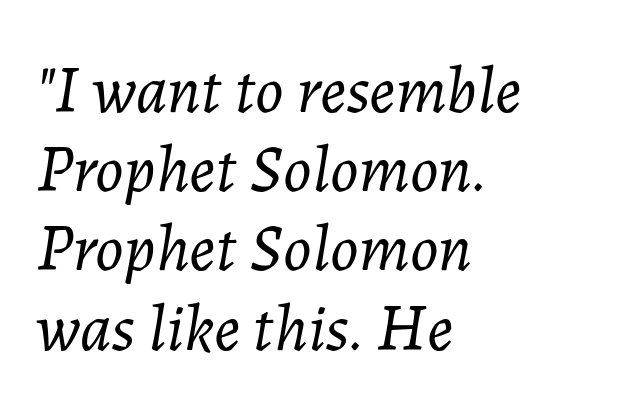
Nothing unusual about the tracking: characters are spaced as the font intends. The ragged edge is on the right, which tells us the setting is flush left. A typesetter would call this proportional, since set widths differ per character. Type without underlining. Tall strokes in this sample are angled rather than plumb.
